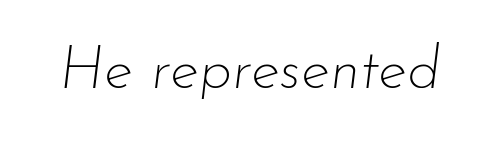
Slant detected: the letters are inclined. Weight: not bold — regular or lighter. Do the characters align in a grid? No, the font is proportional. Here the glyphs are tracked normally, forming tight word shapes. The baseline area is clear.
